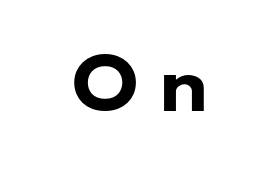
The letters carry no serifs — their stems end cleanly without finishing strokes. Tracking here is generous; glyphs stand well apart from one another. Do the characters align in a grid? No, the font is proportional. In terms of weight, the rendering is a true, heavy bold. The gap between lines stays unmarked.
